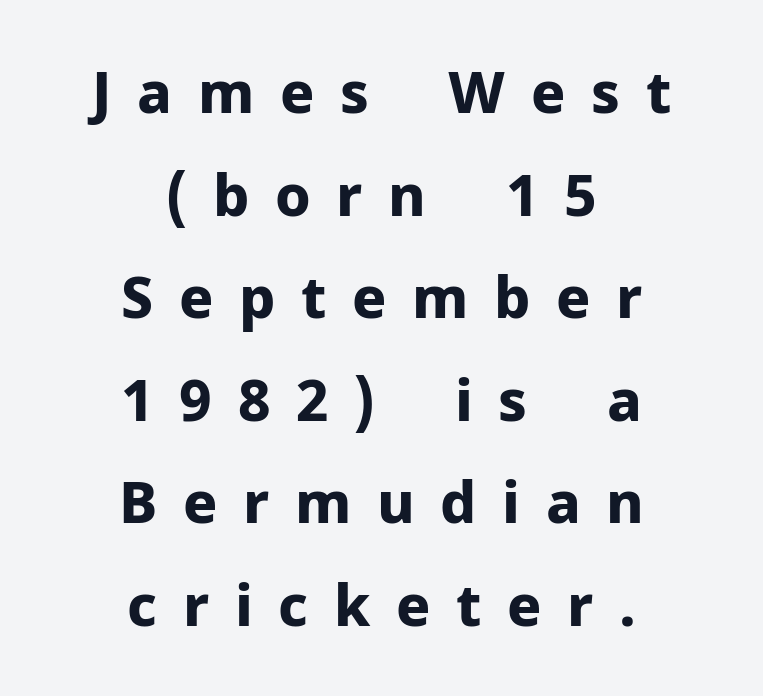
The face used here is proportionally spaced, like ordinary book or web type. Nothing sits at the stroke ends, so this counts as sans-serif. Unlike italic type, these characters show no tilt at all. Observe the wide spacing: letters keep a clear distance from each other. The paragraph shown floats in the horizontal middle. Only glyphs here, with clear space below each row.
